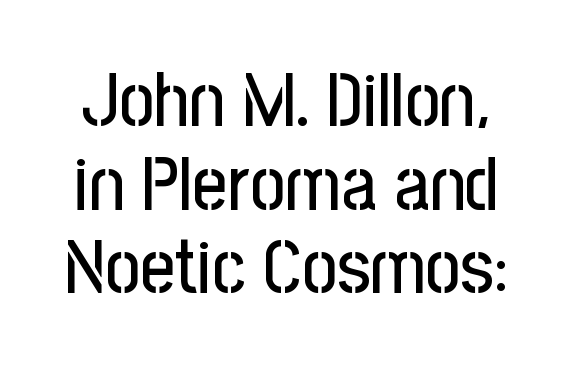
Q: Is the text italic (slanted)? A: No, it is upright.
Q: Is the typeface a serif or a sans-serif typeface? A: Sans-serif.
Q: Is the text underlined? A: No.
Q: Is the spacing between letters normal or unusually wide? A: Normal.
Q: Is the spacing between lines tight, normal or loose? A: Tight.
Q: Width (condensed, normal, or wide)? A: Condensed.
Q: Stroke contrast? A: Low.
Q: x-height? A: Medium.
Q: Monospaced? A: No.
